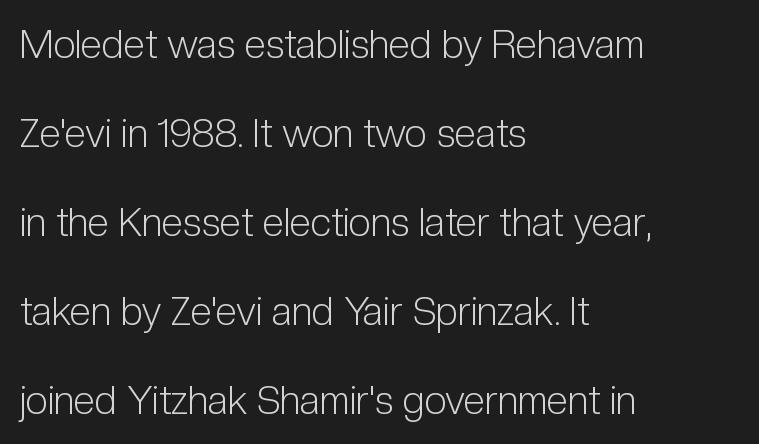
You could fit nearly another row in the gap between these rows. Think of a printed novel: that variable character pitch is what you see here. Is the letter spacing exaggerated? No — it looks like the ordinary default. Visually the block forms a straight wall on the left and a jagged coastline on the right. Quick note: not italic, upright.
